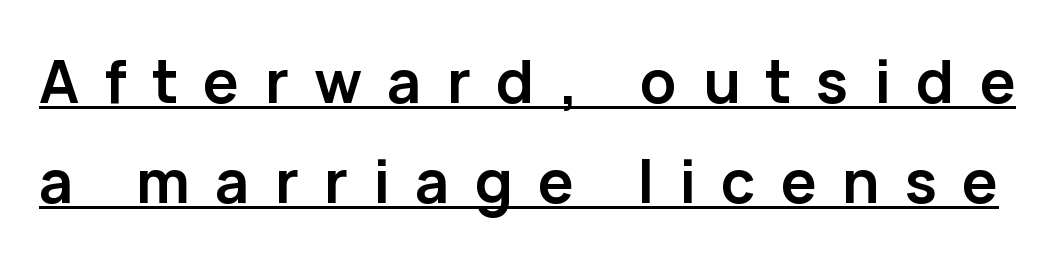
Q: Is the text bold? A: Yes.
Q: Is the text italic (slanted)? A: No, it is upright.
Q: Is the typeface a serif or a sans-serif typeface? A: Sans-serif.
Q: Is the text underlined? A: Yes.
Q: Is the spacing between letters normal or unusually wide? A: Unusually wide.
Q: Is the spacing between lines tight, normal or loose? A: Normal.
Q: Width (condensed, normal, or wide)? A: Normal.
Q: Stroke contrast? A: Low.
Q: x-height? A: Medium.
Q: Monospaced? A: No.
